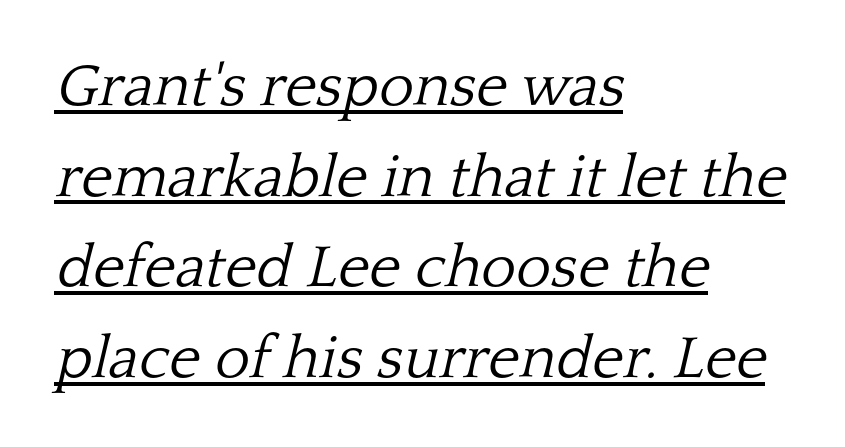
The image shows 60 px light serif type, italic (leaning right); set left-aligned, normal line spacing (1.51x), normal letter spacing, underlined; low stroke contrast and a medium x-height.
